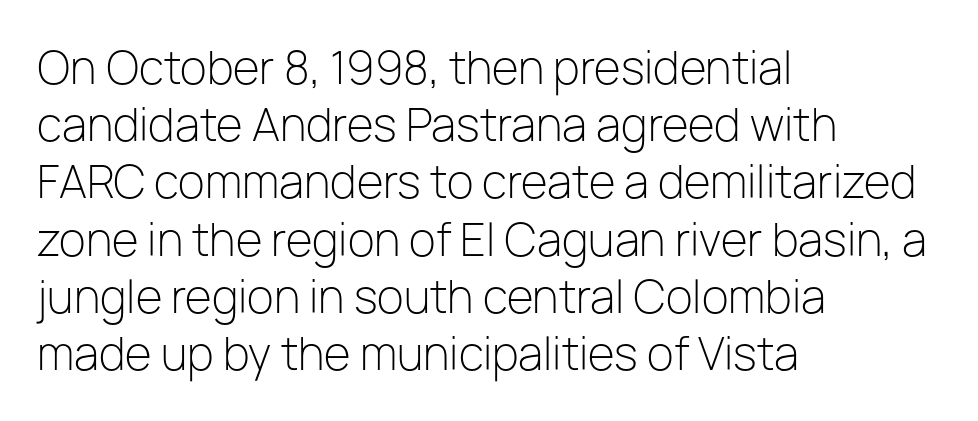
{"serif": "no", "italic": "no", "bold": "no", "weight": "light", "width": "normal", "stroke_contrast": "low", "x_height": "medium", "monospaced": "no", "underline": "no", "align": "left", "line_spacing": "normal", "line_spacing_ratio": 1.3, "letter_spacing": "normal", "letter_spacing_em": 0.0, "glyph_px": 44}
